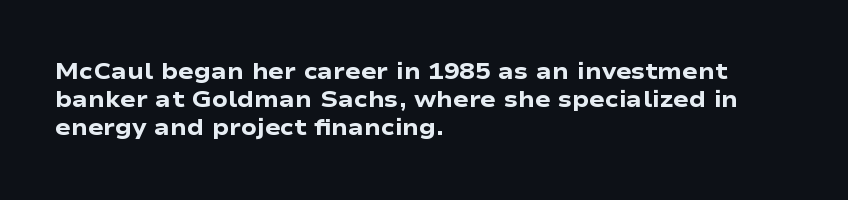
{"italic": "no", "bold": "yes", "underline": "no", "align": "left", "line_spacing_ratio": 1.22, "letter_spacing": "normal", "letter_spacing_em": 0.0, "glyph_px": 23}
